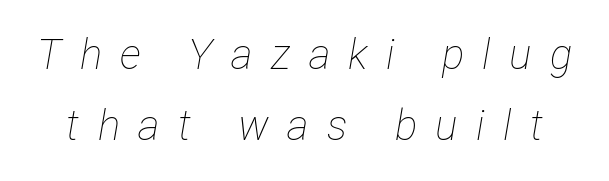
Q: Is the text bold? A: No.
Q: Is the text italic (slanted)? A: Yes, it leans right by about 12 degrees.
Q: Is the text underlined? A: No.
Q: Is the spacing between letters normal or unusually wide? A: Unusually wide.
Q: Is the spacing between lines tight, normal or loose? A: Normal.
Q: Width (condensed, normal, or wide)? A: Condensed.
Q: Stroke contrast? A: Low.
Q: x-height? A: Medium.
Q: Monospaced? A: No.
